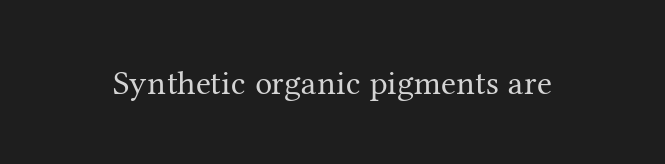
Think of a printed novel: that variable character pitch is what you see here. Classification — serif. Italic: no, the glyphs are upright roman. The weight tops out at a normal text grade. The strip under each line holds only bare page.
